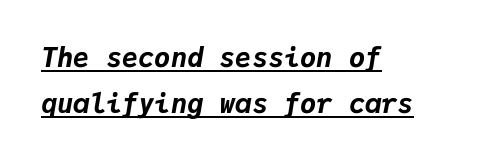
Q: Is the text bold? A: Yes.
Q: Is the text italic (slanted)? A: Yes, it leans right by about 9 degrees.
Q: Is the text underlined? A: Yes.
Q: How is the paragraph aligned? A: Left-aligned.
Q: Is the spacing between letters normal or unusually wide? A: Normal.
